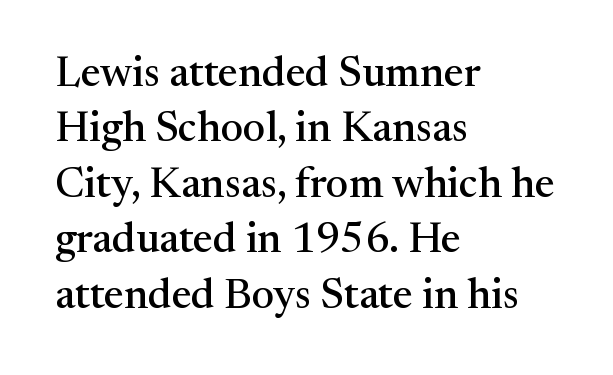
{"serif": "yes", "italic": "no", "width": "normal", "stroke_contrast": "medium", "x_height": "medium", "monospaced": "no", "underline": "no", "align": "left", "line_spacing": "normal", "line_spacing_ratio": 1.32, "letter_spacing": "normal", "letter_spacing_em": 0.0, "glyph_px": 42}
